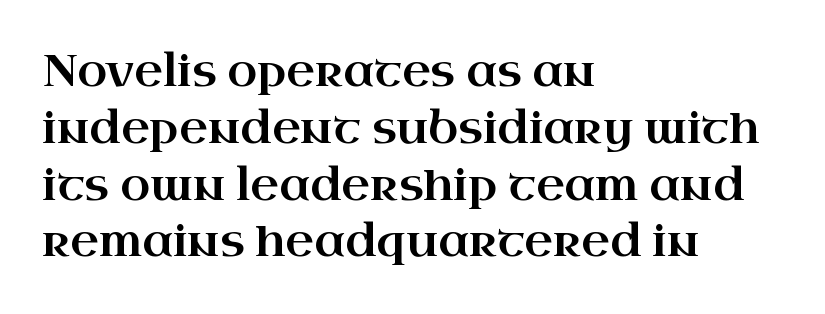
{"serif": "yes", "italic": "no", "width": "wide", "stroke_contrast": "high", "x_height": "small", "monospaced": "no", "underline": "no", "align": "left", "line_spacing": "normal", "line_spacing_ratio": 1.29, "letter_spacing": "normal", "letter_spacing_em": 0.0, "glyph_px": 44}
